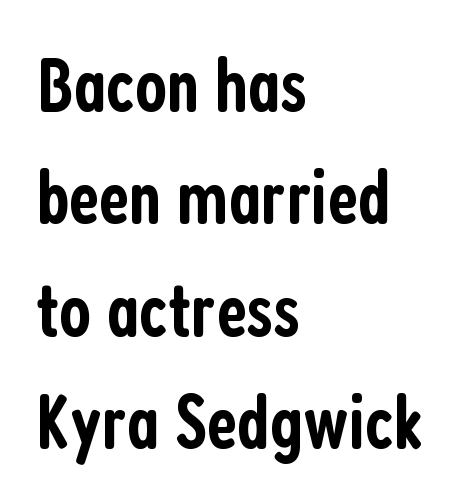
{"serif": "no", "italic": "no", "bold": "semi", "weight": "semibold", "width": "condensed", "stroke_contrast": "low", "x_height": "medium", "monospaced": "no", "underline": "no", "align": "left", "line_spacing": "normal", "line_spacing_ratio": 1.46, "letter_spacing": "normal", "letter_spacing_em": 0.0, "glyph_px": 77}
